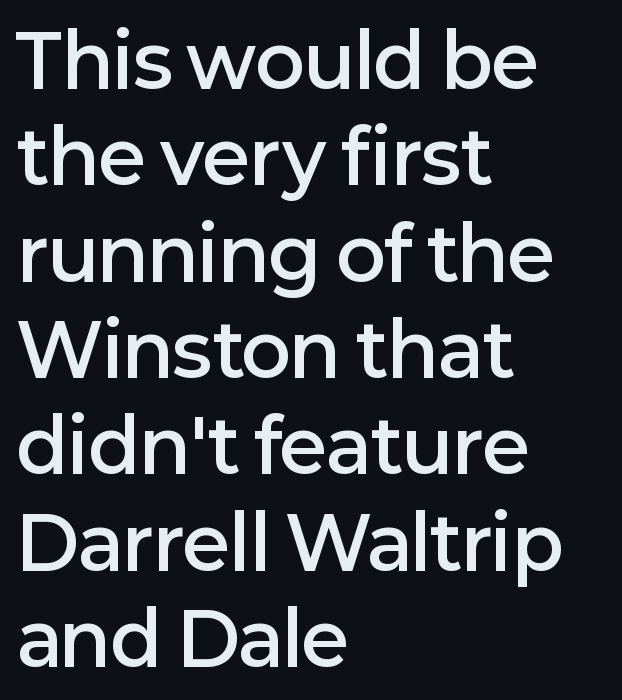
The image shows 73 px semibold sans-serif type, upright; set left-aligned, normal line spacing (1.32x), normal letter spacing, not underlined; low stroke contrast and a medium x-height.
